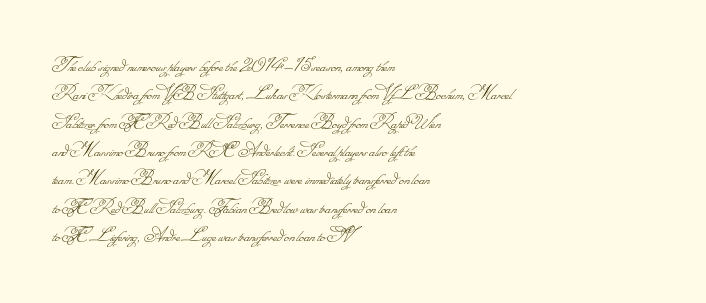
Q: Is the text bold? A: No.
Q: Is the text underlined? A: No.
Q: How is the paragraph aligned? A: Left-aligned.
Q: Is the spacing between letters normal or unusually wide? A: Normal.
Q: Is the spacing between lines tight, normal or loose? A: Normal.
